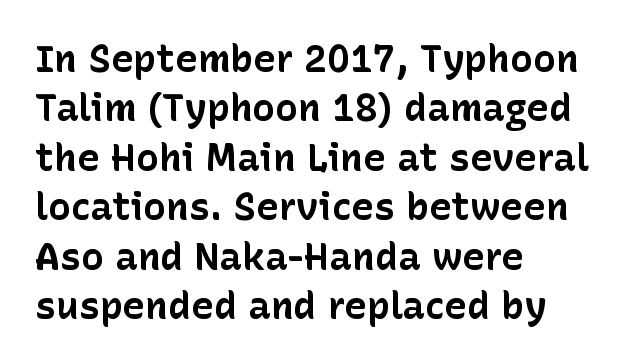
{"serif": "no", "italic": "no", "bold": "yes", "weight": "bold", "width": "normal", "stroke_contrast": "low", "x_height": "medium", "monospaced": "no", "underline": "no", "align": "left", "line_spacing": "normal", "line_spacing_ratio": 1.3, "letter_spacing": "normal", "letter_spacing_em": 0.0, "glyph_px": 38}
